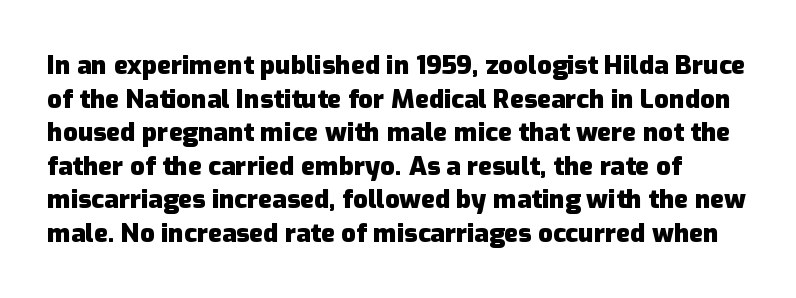
Q: Is the text bold? A: Yes.
Q: Is the text italic (slanted)? A: No, it is upright.
Q: Is the text underlined? A: No.
Q: Is the spacing between letters normal or unusually wide? A: Normal.
Q: Is the spacing between lines tight, normal or loose? A: Normal.
